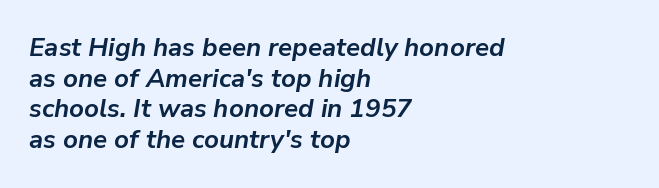
Q: Is the text bold? A: Yes.
Q: Is the text italic (slanted)? A: Yes, it leans right by about 9 degrees.
Q: Is the text underlined? A: No.
Q: How is the paragraph aligned? A: Left-aligned.
Q: Is the spacing between letters normal or unusually wide? A: Normal.
